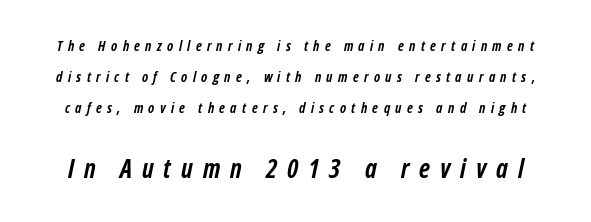
The image shows 26 px bold type, italic (leaning right); set loose line spacing (2.21x), unusually wide letter spacing (+0.38 em), not underlined; the second (bottom) block is 1.86x larger.
